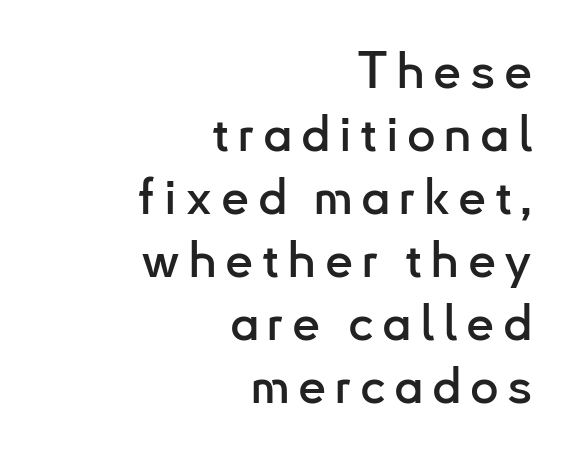
The image shows 50 px sans-serif type, upright; set right-aligned, normal line spacing (1.26x), not underlined; low stroke contrast and a small x-height.
